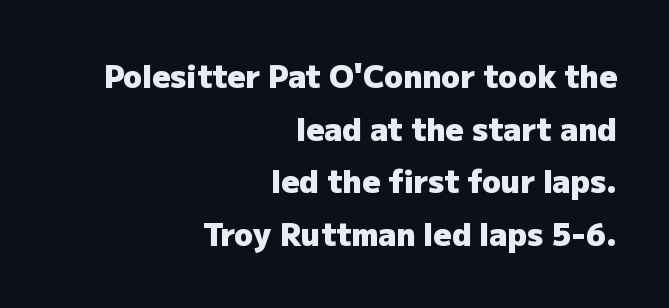
{"serif": "no", "italic": "no", "bold": "yes", "weight": "heavy", "width": "normal", "stroke_contrast": "low", "x_height": "medium", "monospaced": "no", "underline": "no", "align": "right", "line_spacing": "normal", "line_spacing_ratio": 1.7, "letter_spacing": "normal", "letter_spacing_em": 0.0, "glyph_px": 31}
